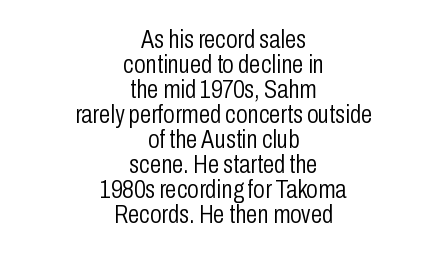
The cut favours lightness, reaching ordinary text weight at its darkest. Letters rest on an invisible, unmarked baseline. Every character sits straight up, as roman type does. Tracking here is standard; glyphs follow each other at the usual distance. The whitespace from short lines is split evenly between both sides. Each new line begins almost immediately beneath the previous one.
